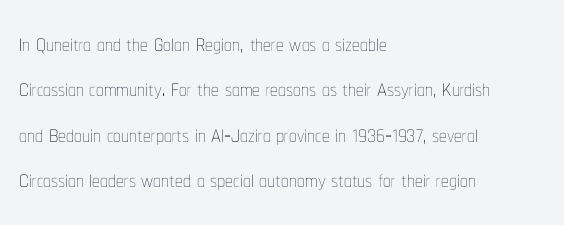
The image shows 31 px thin, condensed type, upright; set left-aligned, normal line spacing (1.46x), normal letter spacing, not underlined; low stroke contrast and a medium x-height.
